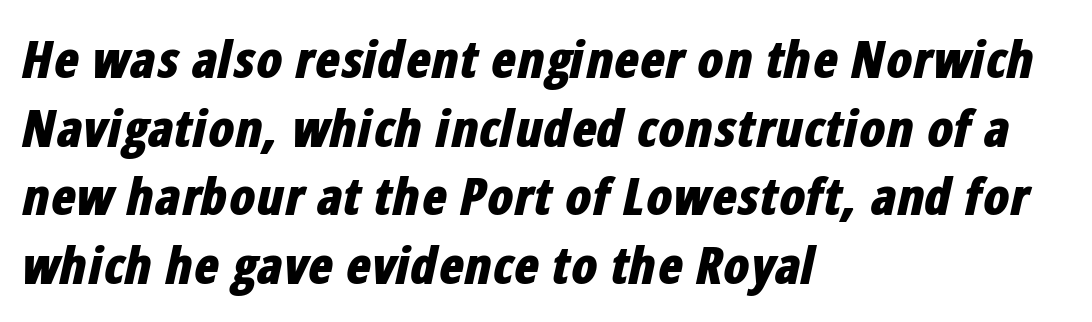
This sample keeps an unexceptional amount of space between lines. The characters look thick and weighty, a clear bold. Each letter keeps its own natural width here, so spacing adapts to shape. Check the space under the baseline: it is left empty. You can tell it's italic because the verticals aren't actually vertical. In terms of letterspacing, this is plain default setting.
